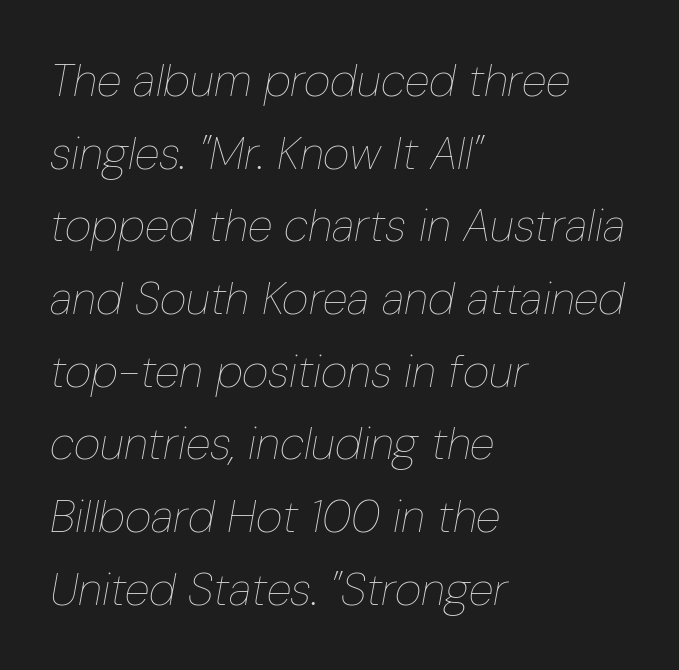
The image shows 46 px thin, condensed type, italic (leaning right); set left-aligned, normal line spacing (1.58x), normal letter spacing, not underlined; low stroke contrast and a medium x-height.
